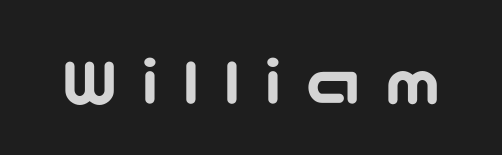
The image shows 70 px wide sans-serif type, upright; set unusually wide letter spacing (+0.33 em), not underlined; low stroke contrast and a medium x-height.
